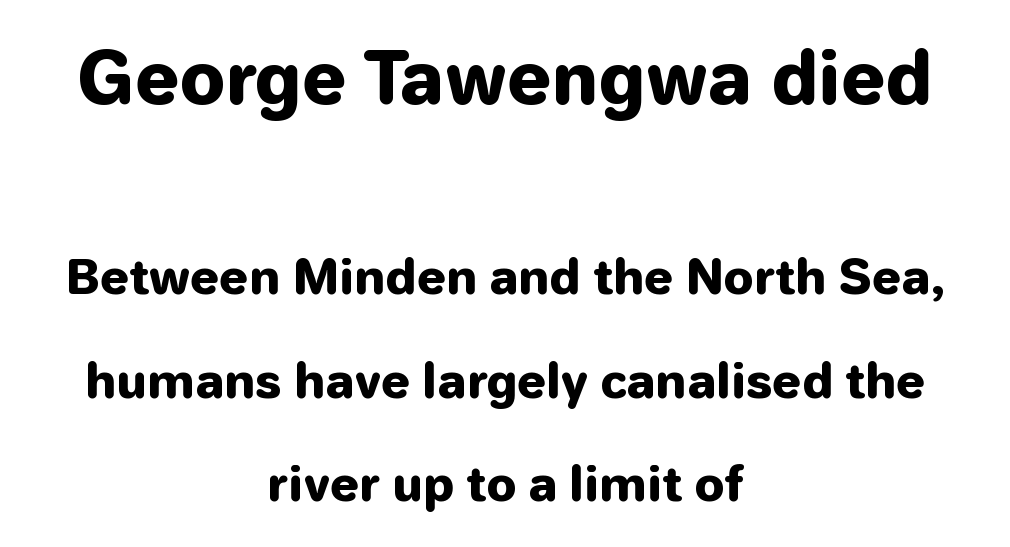
{"serif": "no", "italic": "no", "bold": "yes", "weight": "heavy", "width": "normal", "stroke_contrast": "low", "x_height": "medium", "monospaced": "no", "underline": "no", "align": "center", "line_spacing": "loose", "line_spacing_ratio": 2.21, "letter_spacing": "normal", "letter_spacing_em": 0.0, "larger_block": "first", "size_ratio": 1.51, "glyph_px": 71}
